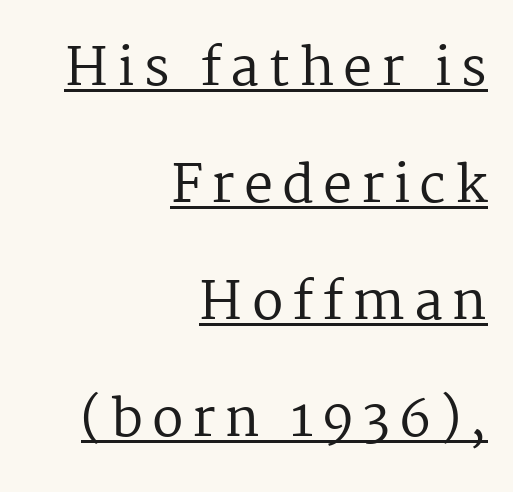
Q: Is the text bold? A: No.
Q: Is the text italic (slanted)? A: No, it is upright.
Q: Is the typeface a serif or a sans-serif typeface? A: Serif.
Q: Is the text underlined? A: Yes.
Q: How is the paragraph aligned? A: Right-aligned.
Q: Is the spacing between lines tight, normal or loose? A: Loose.
Q: Width (condensed, normal, or wide)? A: Normal.
Q: Stroke contrast? A: Medium.
Q: x-height? A: Medium.
Q: Monospaced? A: No.
